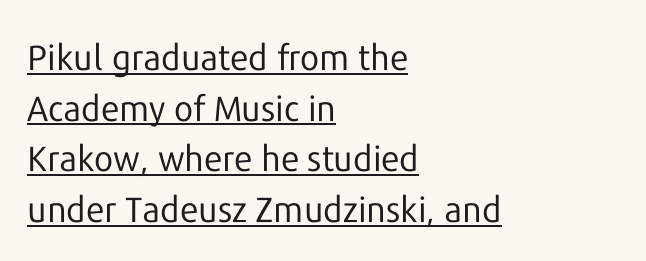
Heaviness? Minimal to ordinary, like unemphasized prose. A typesetter would call this zero additional tracking. Underlined type. Compared with a centered layout, this one pins lines to the left instead. The axis of the letterforms is exactly vertical.
